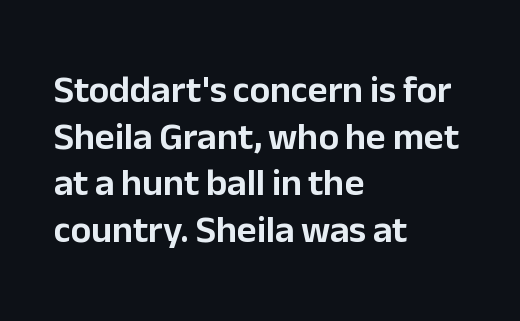
{"serif": "no", "italic": "no", "width": "normal", "stroke_contrast": "low", "x_height": "medium", "monospaced": "no", "underline": "no", "align": "left", "line_spacing_ratio": 1.23, "letter_spacing": "normal", "letter_spacing_em": 0.0, "glyph_px": 38}
